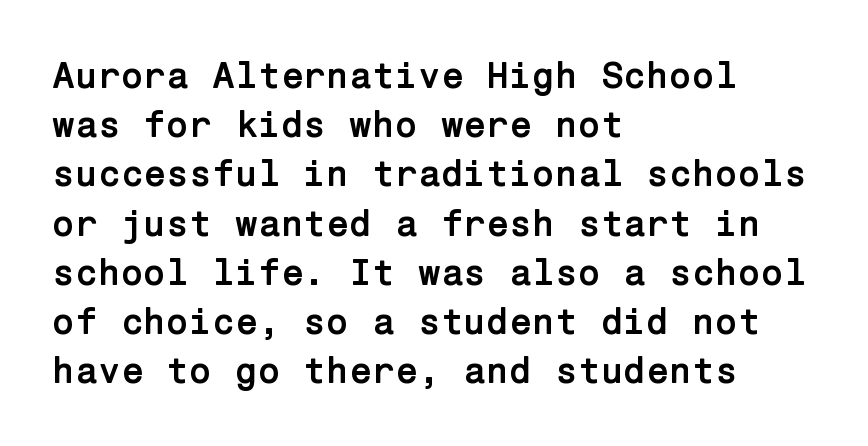
{"serif": "no", "italic": "no", "bold": "yes", "weight": "semibold", "width": "normal", "stroke_contrast": "low", "x_height": "medium", "underline": "no", "align": "left", "line_spacing": "normal", "line_spacing_ratio": 1.33, "letter_spacing": "normal", "letter_spacing_em": 0.0, "glyph_px": 37}
